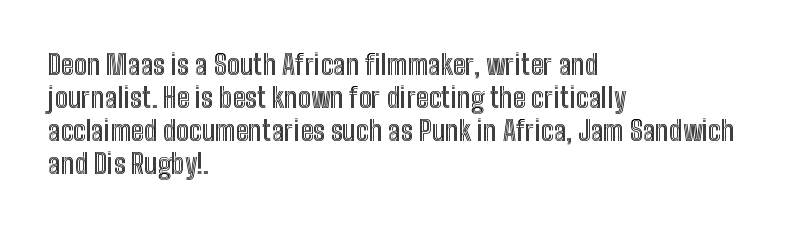
Q: Is the text italic (slanted)? A: No, it is upright.
Q: Is the text underlined? A: No.
Q: How is the paragraph aligned? A: Left-aligned.
Q: Is the spacing between letters normal or unusually wide? A: Normal.
